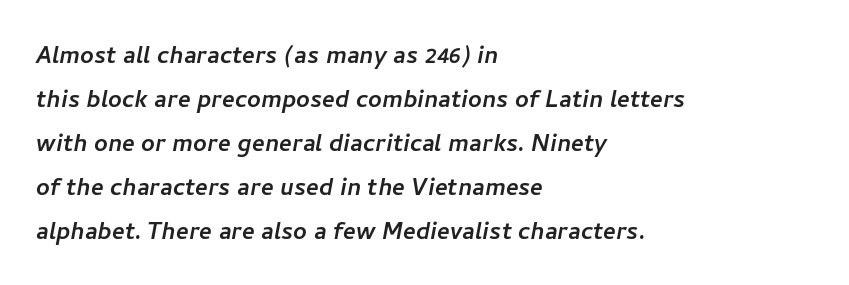
The image shows 30 px sans-serif type; set left-aligned, normal line spacing (1.47x), normal letter spacing, not underlined; low stroke contrast and a medium x-height.
